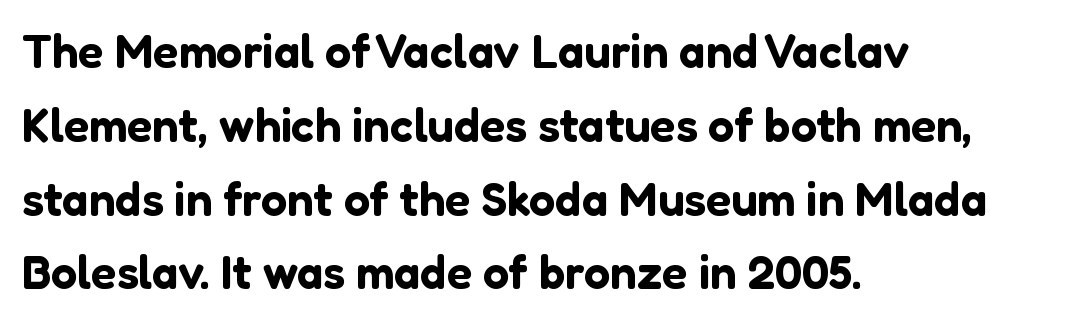
{"serif": "no", "italic": "no", "width": "normal", "stroke_contrast": "low", "x_height": "medium", "monospaced": "no", "underline": "no", "align": "left", "line_spacing": "normal", "line_spacing_ratio": 1.57, "letter_spacing": "normal", "letter_spacing_em": 0.0, "glyph_px": 47}
